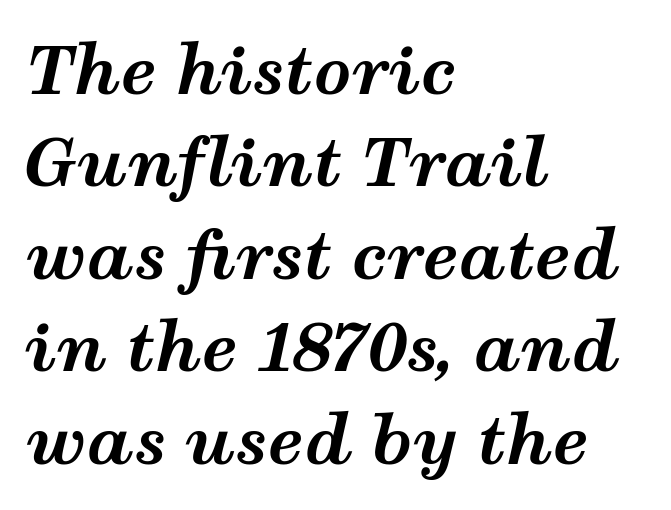
One-word summary of the alignment: left. Is the type slanted? Yes — the strokes lean at a clear angle. Summary of weight: heavy, a full bold. The line texture is even and compact thanks to regular tracking.
